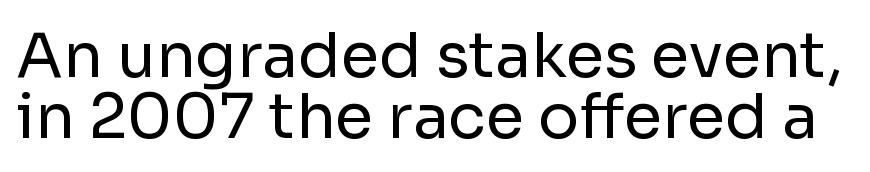
{"serif": "no", "italic": "no", "bold": "no", "weight": "regular", "width": "normal", "stroke_contrast": "low", "x_height": "medium", "monospaced": "no", "underline": "no", "line_spacing": "tight", "line_spacing_ratio": 0.98, "letter_spacing": "normal", "letter_spacing_em": 0.0, "glyph_px": 62}
